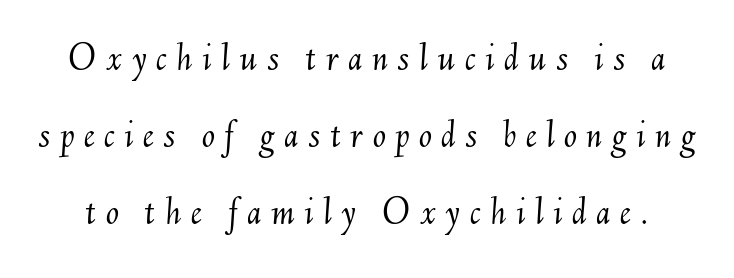
Someone cranked the tracking dial way up on this one. The font's italic variant was chosen for this text. A typesetter would call this proportional, since set widths differ per character. Check the space under the baseline: it is left empty.
